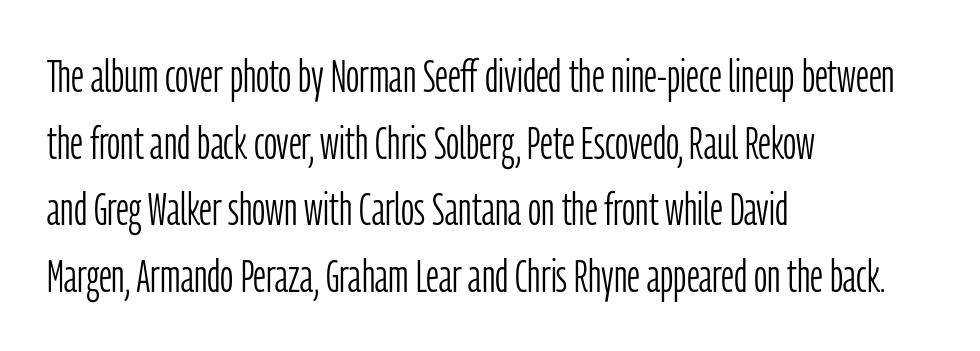
Q: Is the text bold? A: No.
Q: Is the text italic (slanted)? A: No, it is upright.
Q: Is the typeface a serif or a sans-serif typeface? A: Sans-serif.
Q: Is the text underlined? A: No.
Q: How is the paragraph aligned? A: Left-aligned.
Q: Is the spacing between letters normal or unusually wide? A: Normal.
Q: Is the spacing between lines tight, normal or loose? A: Normal.
Q: Width (condensed, normal, or wide)? A: Condensed.
Q: Stroke contrast? A: Low.
Q: x-height? A: Medium.
Q: Monospaced? A: No.
